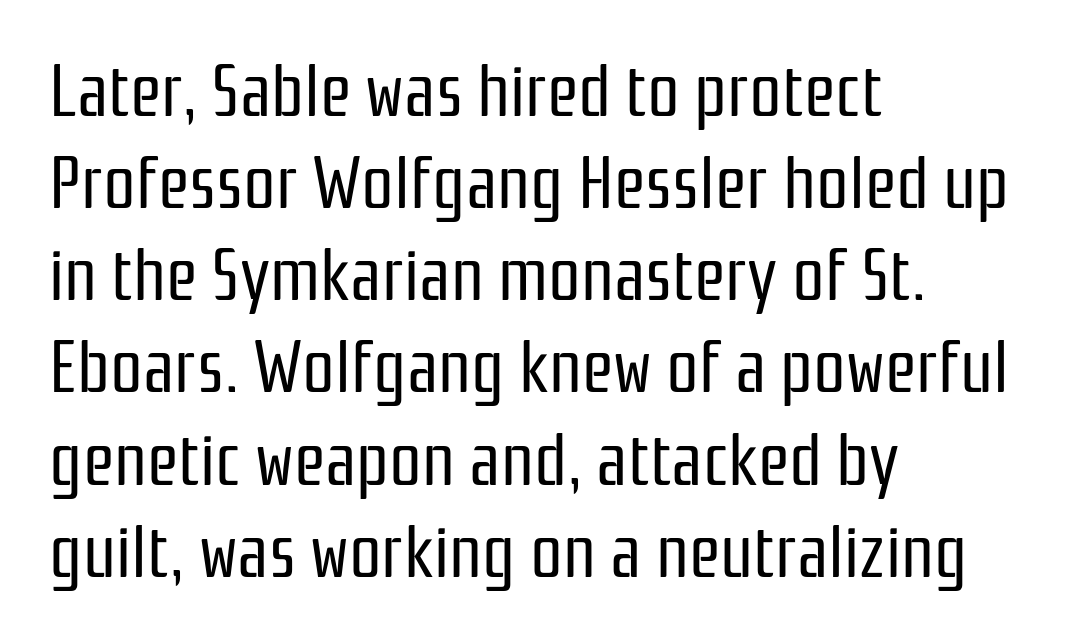
The lettering stays uniformly vertical, giving the passage a roman look. Unmarked baselines from the first word to the last. Are there feet on the stems? There aren't — it's a sans. The paragraph shown leans on its left margin. Ink coverage per letter is moderate at most.
